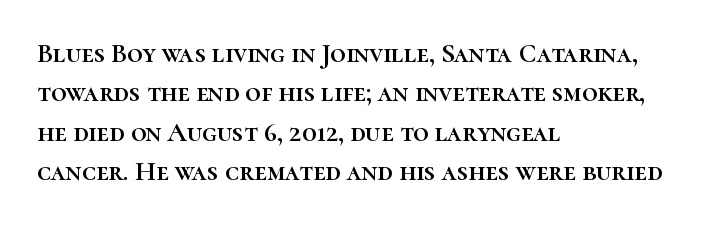
Rule under the text: the space is simply empty. The passage is arranged the way most books set body copy — flush left. This is the regular roman posture of the typeface. Default kerning and tracking; the words read as compact shapes.
